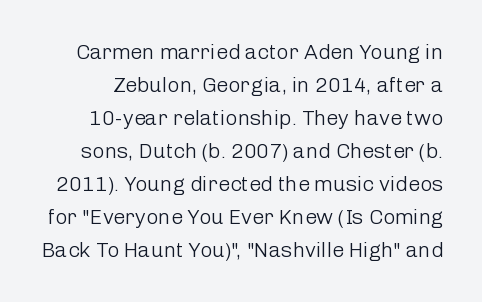
Nobody touched the tracking dial on this one. The rows are spaced the way most documents space them. This is the regular roman posture of the typeface. A clean baseline with only descenders dipping below it. The font sits on the lighter half of the weight spectrum, regular included.
